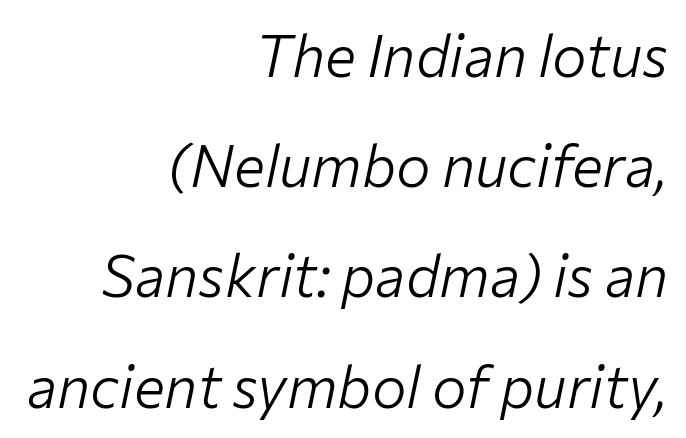
Q: Is the text bold? A: No.
Q: Is the text italic (slanted)? A: Yes, it leans right by about 12 degrees.
Q: Is the text underlined? A: No.
Q: How is the paragraph aligned? A: Right-aligned.
Q: Is the spacing between letters normal or unusually wide? A: Normal.
Q: Is the spacing between lines tight, normal or loose? A: Loose.
Q: Width (condensed, normal, or wide)? A: Normal.
Q: Stroke contrast? A: Low.
Q: x-height? A: Medium.
Q: Monospaced? A: No.
